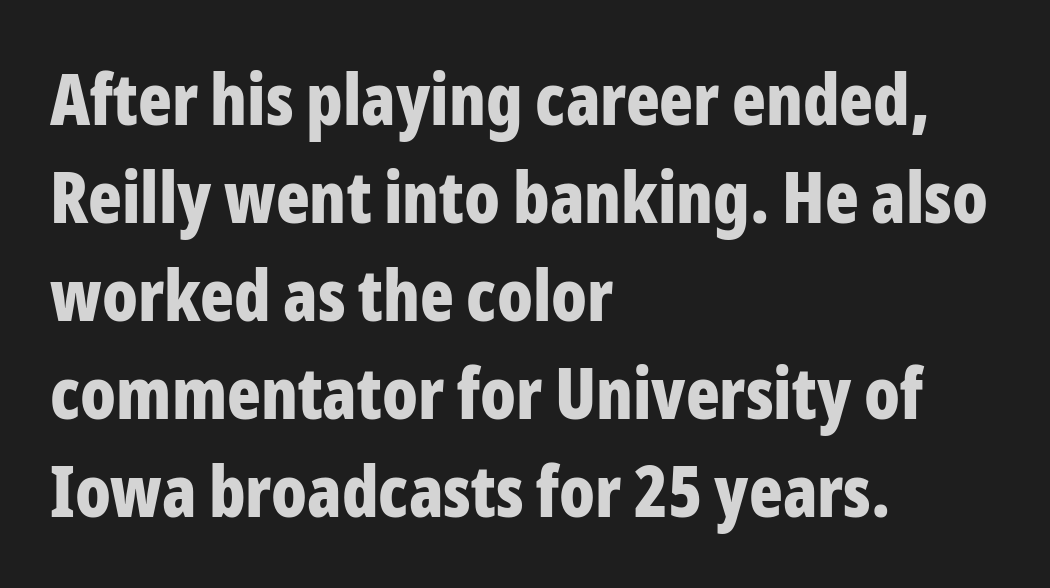
One-word summary of the alignment: left. Is there any slant? The stems are plumb. The face used here has the dense, thick strokes of a bold. A clean baseline with only descenders dipping below it. Each word holds together tightly as a unit, with standard inter-letter gaps. Horizontal bands of white between lines are of average thickness.
